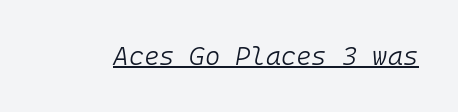
{"italic": "yes", "lean": "right", "slant_degrees": 10, "bold": "no", "underline": "yes", "letter_spacing": "normal", "letter_spacing_em": 0.0, "glyph_px": 26}
